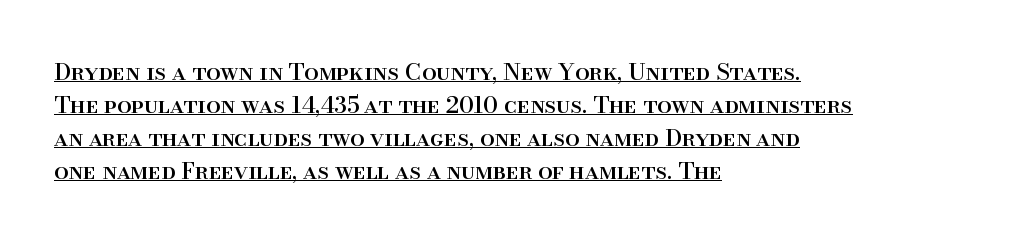
Q: Is the text italic (slanted)? A: No, it is upright.
Q: Is the text underlined? A: Yes.
Q: How is the paragraph aligned? A: Left-aligned.
Q: Is the spacing between letters normal or unusually wide? A: Normal.
Q: Is the spacing between lines tight, normal or loose? A: Normal.
